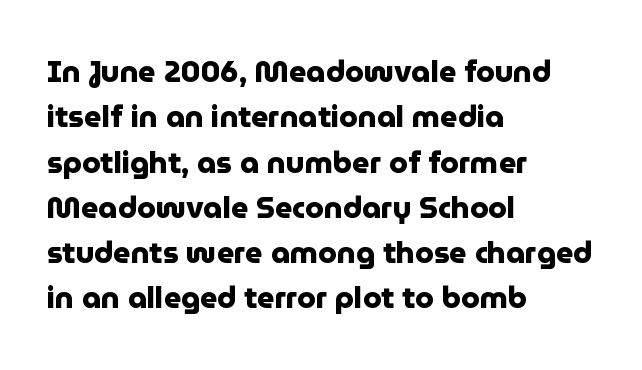
The image shows 30 px heavy sans-serif type, upright; set left-aligned, normal line spacing (1.51x), normal letter spacing, not underlined; low stroke contrast and a medium x-height.
